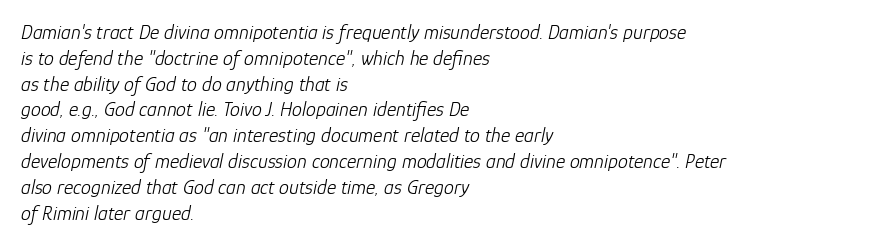
Posture: slanted. Letter spacing: default. Is the stroke heavy? The answer is a plain regular-or-lighter. The rag falls on the right side of this text block. Has an underline been added? It has not.
